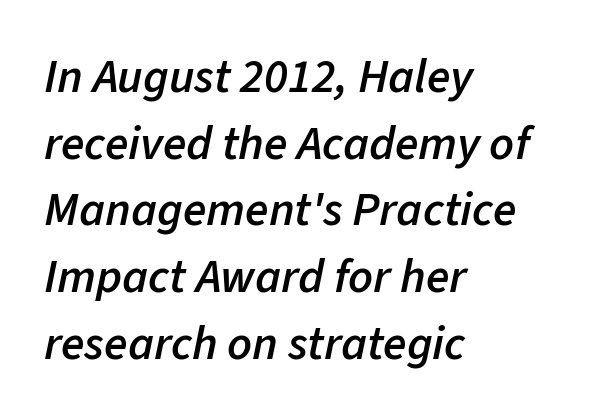
{"italic": "yes", "lean": "right", "slant_degrees": 11, "bold": "semi", "weight": "semibold", "width": "normal", "stroke_contrast": "low", "x_height": "medium", "monospaced": "no", "underline": "no", "align": "left", "line_spacing": "normal", "line_spacing_ratio": 1.39, "letter_spacing": "normal", "letter_spacing_em": 0.0, "glyph_px": 48}
